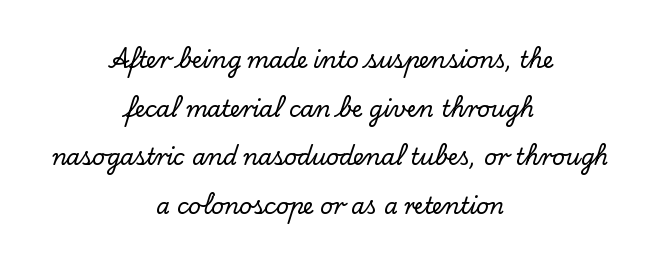
The image shows 22 px text type; set centered, loose line spacing (2.21x), normal letter spacing, not underlined.
